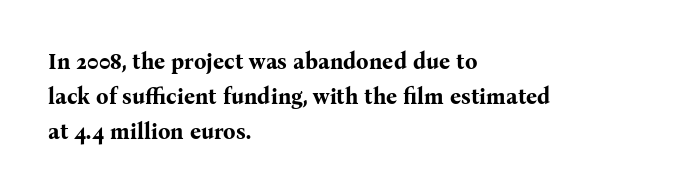
{"italic": "no", "bold": "yes", "underline": "no", "align": "left", "line_spacing": "normal", "line_spacing_ratio": 1.59, "letter_spacing": "normal", "letter_spacing_em": 0.0, "glyph_px": 22}
